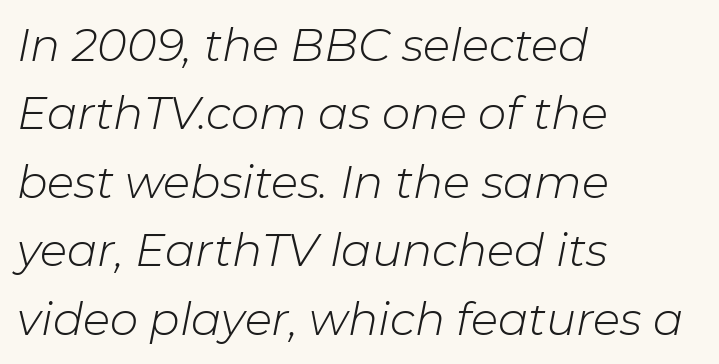
{"italic": "yes", "lean": "right", "slant_degrees": 11, "bold": "no", "weight": "light", "width": "normal", "stroke_contrast": "low", "x_height": "medium", "monospaced": "no", "underline": "no", "align": "left", "line_spacing": "normal", "line_spacing_ratio": 1.52, "letter_spacing": "normal", "letter_spacing_em": 0.0, "glyph_px": 45}
